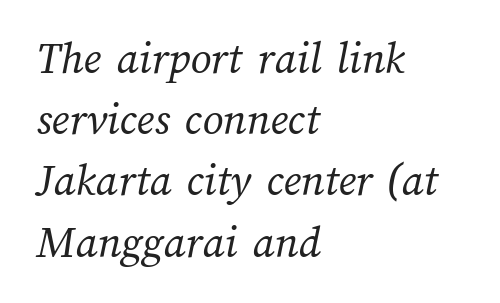
Alignment: flush left. Beneath every word, the page is bare. The letters look calm and open, with moderate or lighter stems. The lines sit at an ordinary, default distance from one another. The type is set solid horizontally, with unmodified tracking. Here the designer chose a conventional face with non-uniform glyph widths.
